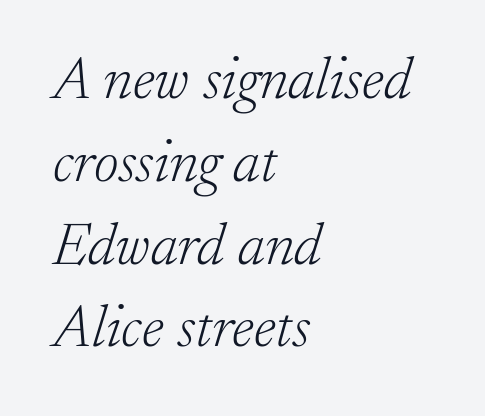
The image shows 60 px light serif type, italic (leaning right); set left-aligned, normal line spacing (1.38x), normal letter spacing, not underlined; low stroke contrast and a small x-height.
